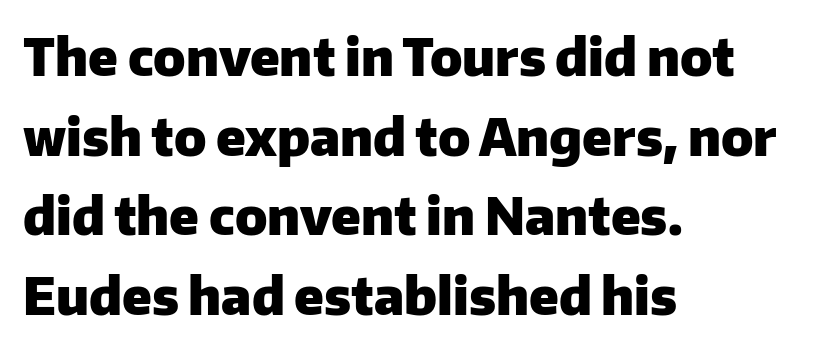
Reading down the block, your eye returns to a fixed left position each line. The passage shown stacks its lines at a standard gap. The face used here is proportionally spaced, like ordinary book or web type. Serif or sans? Sans — the stroke terminals are bare.
